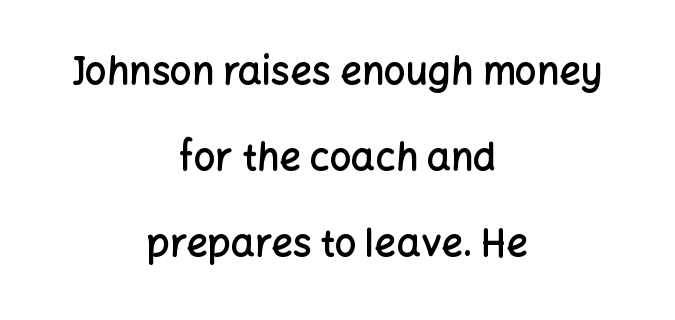
Each letter keeps its own natural width here, so spacing adapts to shape. A centered setting, common on invitations and titles, is used for this passage. Between one letter and the next there's only the usual sliver of space. Italic: no, the glyphs are upright roman. In terms of letterform style, serifs are entirely absent. Just letters on the line, the space beneath them empty.
